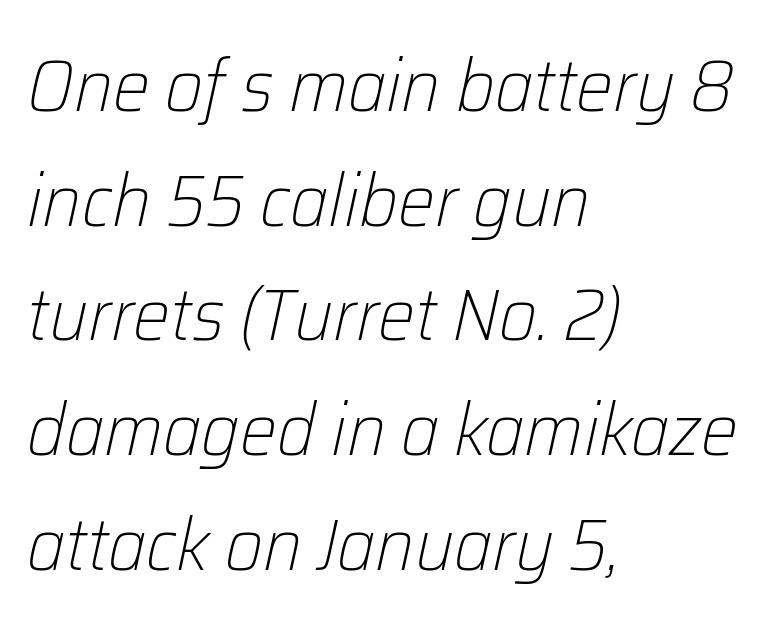
{"italic": "yes", "lean": "right", "slant_degrees": 12, "bold": "no", "weight": "light", "width": "normal", "stroke_contrast": "low", "x_height": "medium", "monospaced": "no", "underline": "no", "align": "left", "line_spacing": "normal", "line_spacing_ratio": 1.55, "letter_spacing": "normal", "letter_spacing_em": 0.0, "glyph_px": 74}
